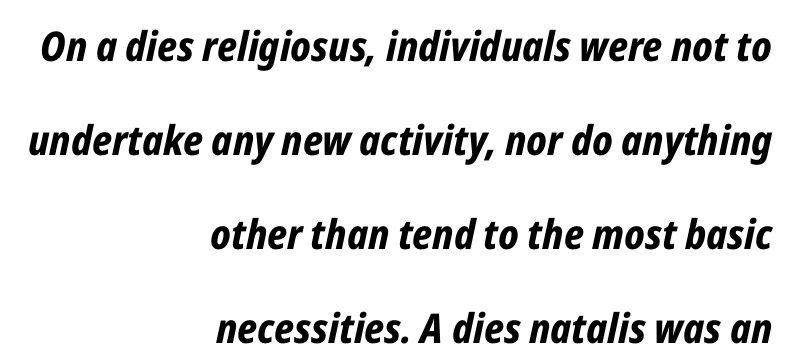
Q: Is the text bold? A: Yes.
Q: Is the text italic (slanted)? A: Yes, it leans right by about 12 degrees.
Q: Is the text underlined? A: No.
Q: How is the paragraph aligned? A: Right-aligned.
Q: Is the spacing between letters normal or unusually wide? A: Normal.
Q: Is the spacing between lines tight, normal or loose? A: Loose.
Q: Width (condensed, normal, or wide)? A: Condensed.
Q: Stroke contrast? A: Low.
Q: x-height? A: Medium.
Q: Monospaced? A: No.
